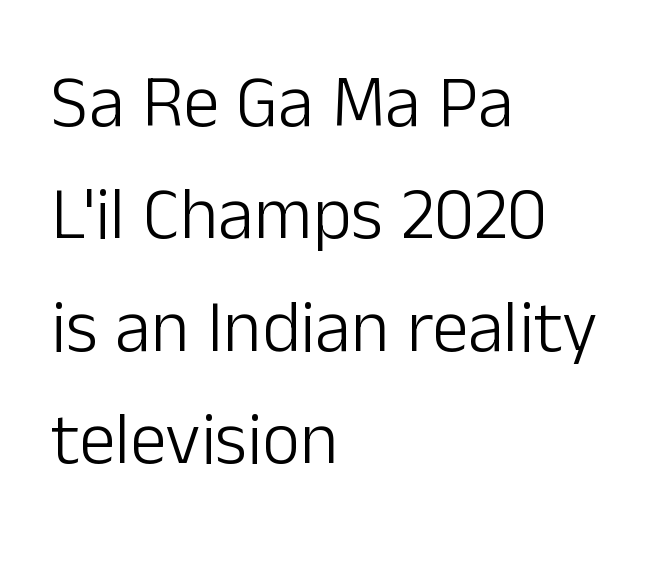
{"serif": "no", "italic": "no", "bold": "no", "weight": "light", "width": "normal", "stroke_contrast": "low", "x_height": "medium", "monospaced": "no", "underline": "no", "align": "left", "line_spacing": "normal", "line_spacing_ratio": 1.54, "letter_spacing": "normal", "letter_spacing_em": 0.0, "glyph_px": 73}
